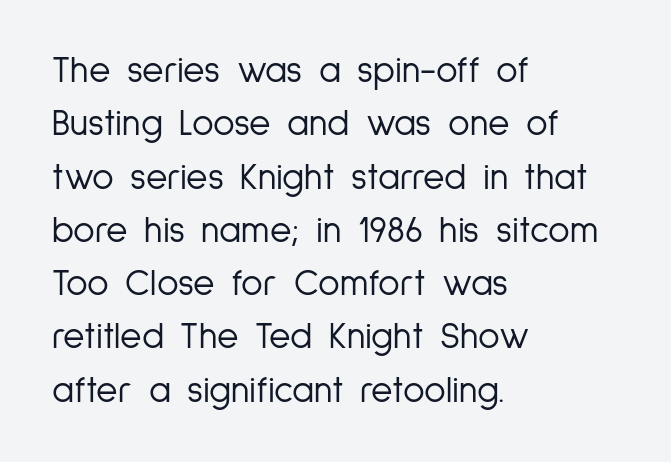
Q: Is the text bold? A: No.
Q: Is the text italic (slanted)? A: No, it is upright.
Q: Is the typeface a serif or a sans-serif typeface? A: Sans-serif.
Q: Is the text underlined? A: No.
Q: How is the paragraph aligned? A: Left-aligned.
Q: Is the spacing between letters normal or unusually wide? A: Normal.
Q: Is the spacing between lines tight, normal or loose? A: Normal.
Q: Width (condensed, normal, or wide)? A: Condensed.
Q: Stroke contrast? A: Low.
Q: x-height? A: Medium.
Q: Monospaced? A: No.
